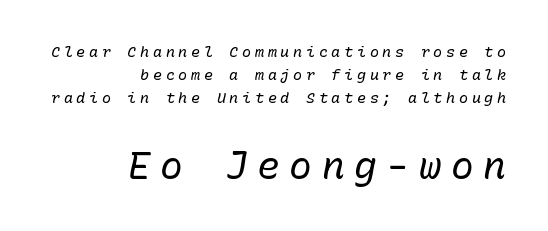
This block has exactly the height ordinary leading produces. Is the letter spacing exaggerated? Yes — the characters are pushed far apart. Reading top to bottom, the characters get bigger at the block break. The typeface has the unassuming heft of standard copy or less. These lines stack with their right ends in a neat column.
